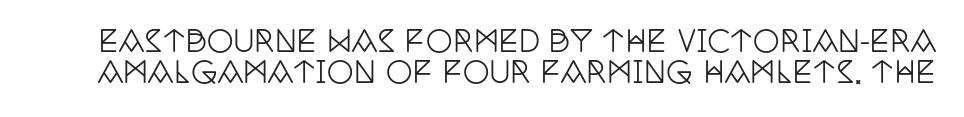
The letters stand straight up with perfectly vertical stems. Leading is clearly below the norm, producing a dense column. Spacing between characters is what you'd get straight out of the box. Is this a fixed-width face? No — the glyphs have proportional, varying widths.
